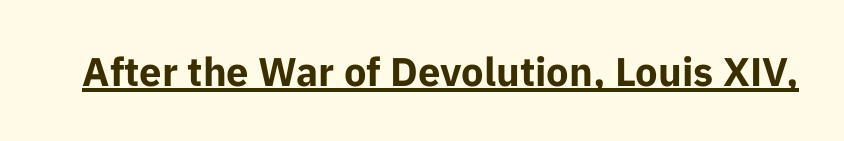
The image shows 40 px bold sans-serif type, upright; set normal letter spacing, underlined; low stroke contrast and a medium x-height.
